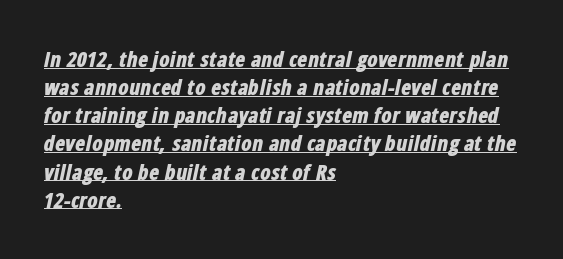
{"italic": "yes", "lean": "right", "slant_degrees": 12, "bold": "yes", "underline": "yes", "align": "left", "line_spacing": "normal", "line_spacing_ratio": 1.34, "letter_spacing": "normal", "letter_spacing_em": 0.0, "glyph_px": 21}
